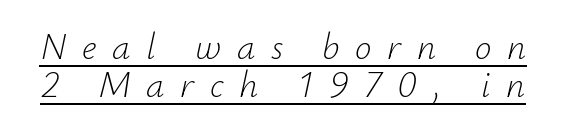
The image shows 37 px light type, italic (leaning right); set tight line spacing (1.03x), unusually wide letter spacing (+0.42 em), underlined; low stroke contrast and a small x-height.
